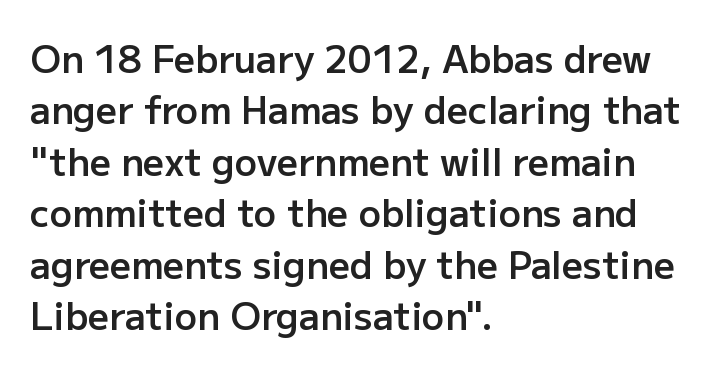
{"serif": "no", "italic": "no", "bold": "semi", "weight": "semibold", "width": "normal", "stroke_contrast": "low", "x_height": "medium", "monospaced": "no", "underline": "no", "align": "left", "line_spacing": "normal", "line_spacing_ratio": 1.39, "letter_spacing": "normal", "letter_spacing_em": 0.0, "glyph_px": 37}
